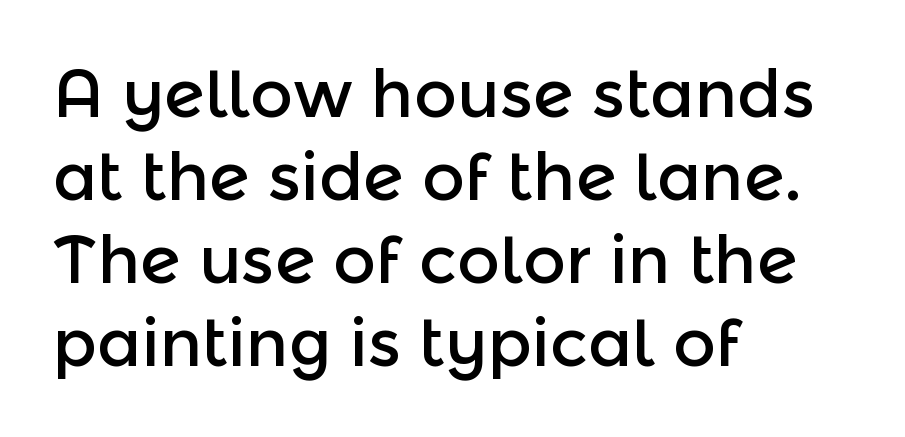
{"serif": "no", "italic": "no", "width": "normal", "x_height": "medium", "monospaced": "no", "underline": "no", "align": "left", "line_spacing": "normal", "line_spacing_ratio": 1.26, "letter_spacing": "normal", "letter_spacing_em": 0.0, "glyph_px": 66}
